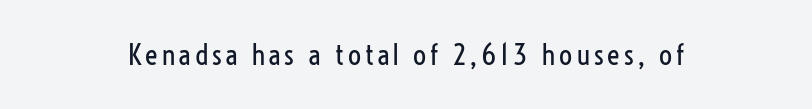
Q: Is the text bold? A: No.
Q: Is the text italic (slanted)? A: No, it is upright.
Q: Is the typeface a serif or a sans-serif typeface? A: Sans-serif.
Q: Is the text underlined? A: No.
Q: Width (condensed, normal, or wide)? A: Condensed.
Q: Stroke contrast? A: Low.
Q: x-height? A: Medium.
Q: Monospaced? A: No.
